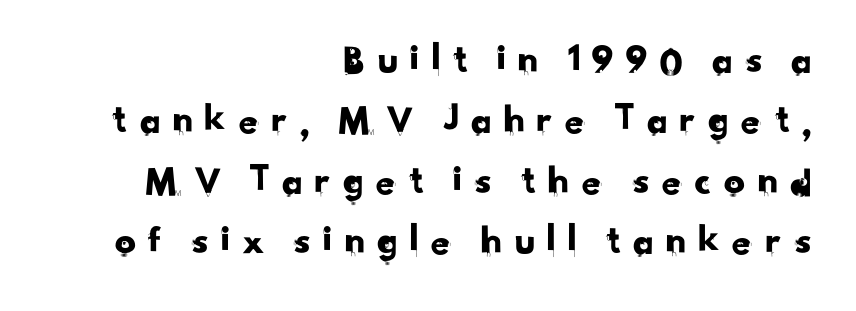
No feet cap the strokes, marking this as sans-serif type. Rule under the text: the space is simply empty. Short note: letters widely spaced. Where is the straight margin? On the right. Think of a printed novel: that variable character pitch is what you see here. Evenly set lines give the paragraph a standard silhouette.
